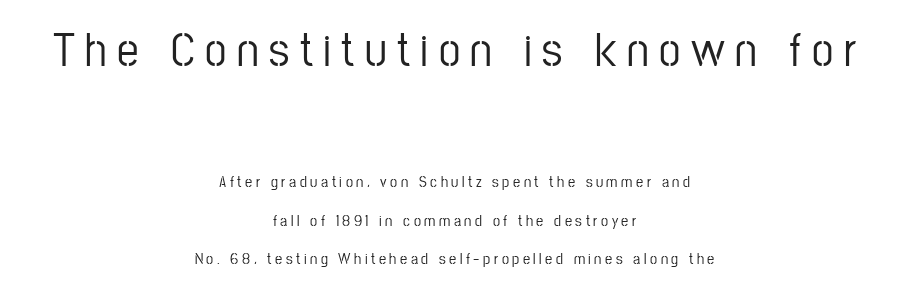
The image shows 48 px condensed sans-serif type, upright; set centered, loose line spacing (2.41x), unusually wide letter spacing (+0.22 em), not underlined; the first (top) block is 3.0x larger; low stroke contrast and a medium x-height.
